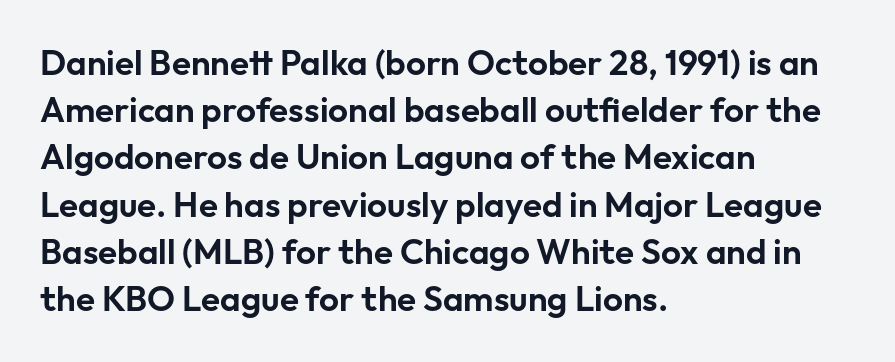
{"serif": "no", "italic": "no", "width": "normal", "stroke_contrast": "low", "x_height": "medium", "monospaced": "no", "underline": "no", "align": "left", "line_spacing": "normal", "line_spacing_ratio": 1.35, "letter_spacing": "normal", "letter_spacing_em": 0.0, "glyph_px": 35}
